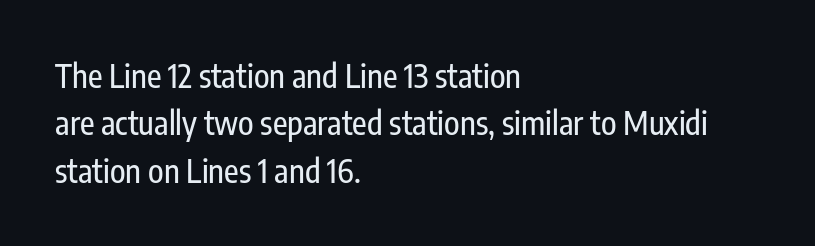
The image shows 32 px condensed sans-serif type, upright; set left-aligned, normal line spacing (1.48x), normal letter spacing, not underlined; low stroke contrast and a medium x-height.
